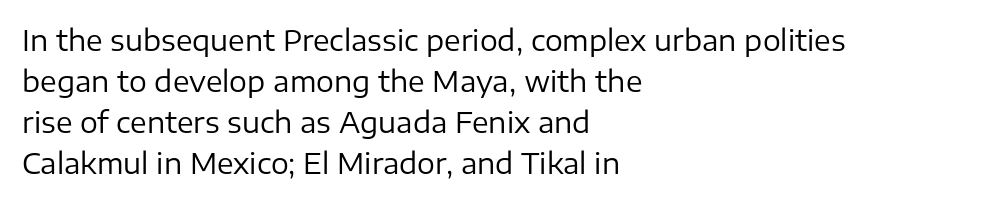
Q: Is the text bold? A: No.
Q: Is the text italic (slanted)? A: No, it is upright.
Q: Is the typeface a serif or a sans-serif typeface? A: Sans-serif.
Q: Is the text underlined? A: No.
Q: How is the paragraph aligned? A: Left-aligned.
Q: Is the spacing between letters normal or unusually wide? A: Normal.
Q: Is the spacing between lines tight, normal or loose? A: Normal.
Q: Width (condensed, normal, or wide)? A: Normal.
Q: Stroke contrast? A: Low.
Q: x-height? A: Medium.
Q: Monospaced? A: No.
